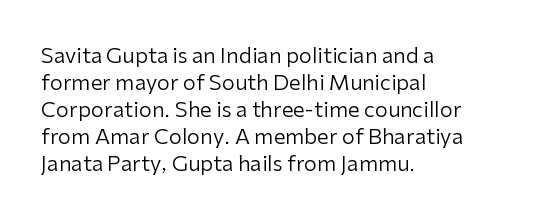
The image shows 21 px text type, upright; set left-aligned, normal line spacing (1.28x), normal letter spacing, not underlined.
